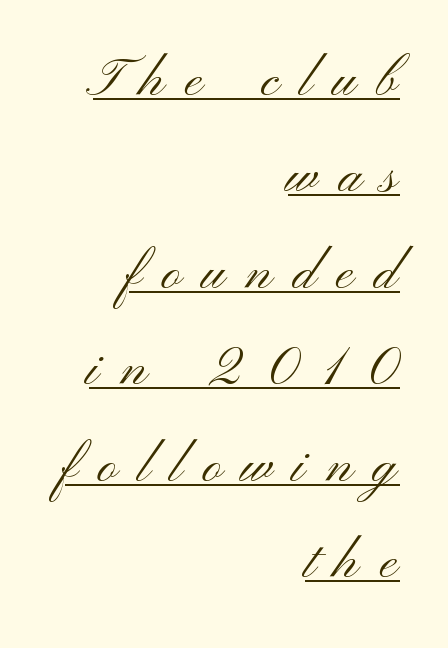
{"serif": "no", "bold": "no", "weight": "light", "width": "wide", "stroke_contrast": "medium", "x_height": "small", "monospaced": "no", "underline": "yes", "align": "right", "line_spacing_ratio": 1.82, "letter_spacing": "wide", "letter_spacing_em": 0.39, "glyph_px": 53}
